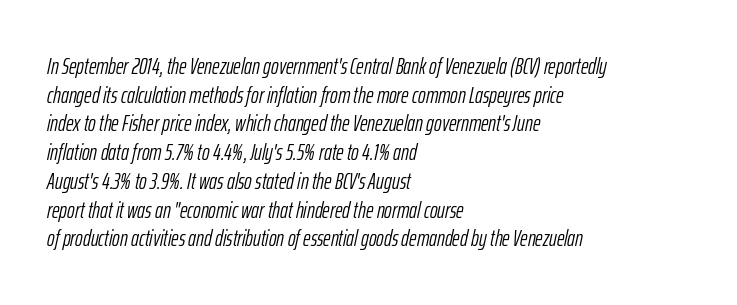
{"italic": "yes", "lean": "right", "slant_degrees": 12, "bold": "no", "underline": "no", "align": "left", "line_spacing": "normal", "line_spacing_ratio": 1.25, "letter_spacing": "normal", "letter_spacing_em": 0.0, "glyph_px": 23}
